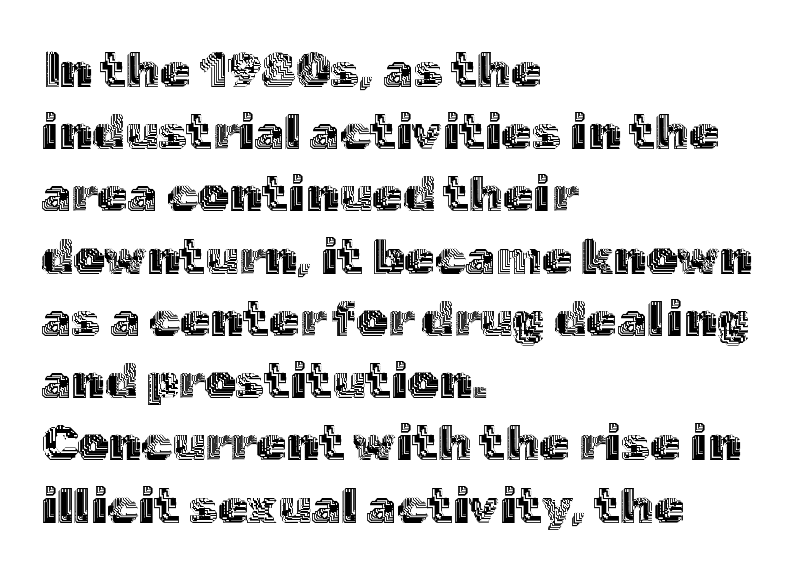
Q: Is the text italic (slanted)? A: No, it is upright.
Q: Is the text underlined? A: No.
Q: How is the paragraph aligned? A: Left-aligned.
Q: Is the spacing between letters normal or unusually wide? A: Normal.
Q: Is the spacing between lines tight, normal or loose? A: Normal.
Q: Width (condensed, normal, or wide)? A: Normal.
Q: x-height? A: Medium.
Q: Monospaced? A: No.
